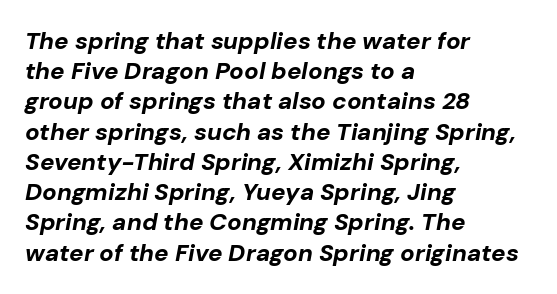
Students, note that the glyphs here touch the page at normal intervals. Does the lettering tilt? It does — this is italic. Descenders hang freely into open space. Leading matches the norm, producing a regular column.
